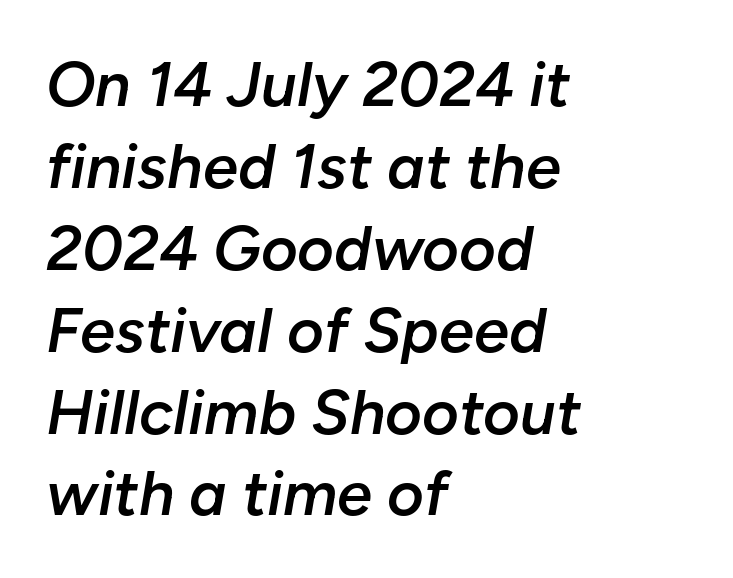
These lines are set flush left with a ragged right edge. Regarding leading, the lines here are spaced in the standard way. In terms of weight, the rendering is demibold, just under bold. Default kerning and tracking; the words read as compact shapes. The glyphs are unaccompanied by any horizontal stroke below them.
